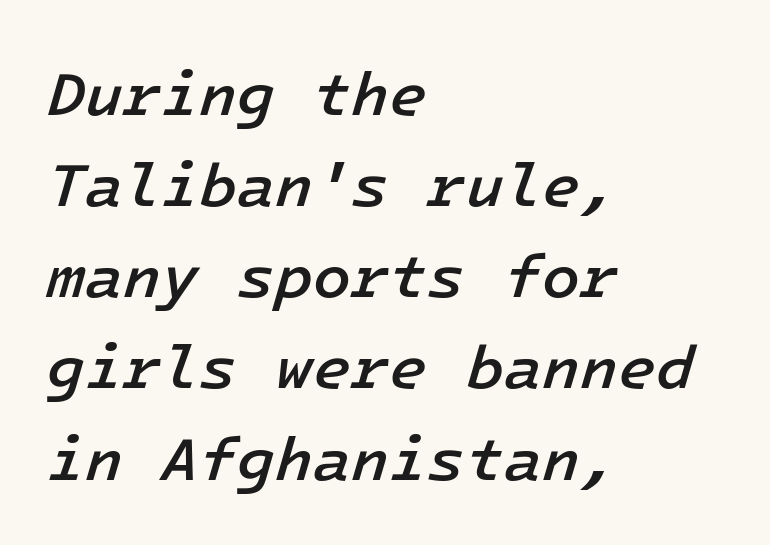
{"italic": "yes", "lean": "right", "slant_degrees": 16, "bold": "semi", "weight": "semibold", "width": "normal", "stroke_contrast": "low", "x_height": "medium", "underline": "no", "align": "left", "line_spacing": "normal", "line_spacing_ratio": 1.47, "letter_spacing": "normal", "letter_spacing_em": 0.0, "glyph_px": 62}
